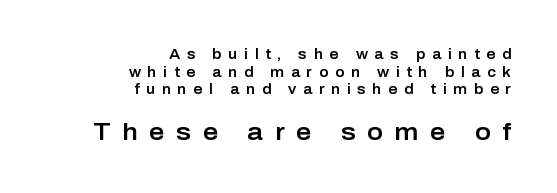
This is roman type, the default non-slanted kind. The rendering anchors every line to the right-hand side. Compared with typical body copy, the letter spacing here is much looser. Students, observe: this is what conventionally led text looks like.
